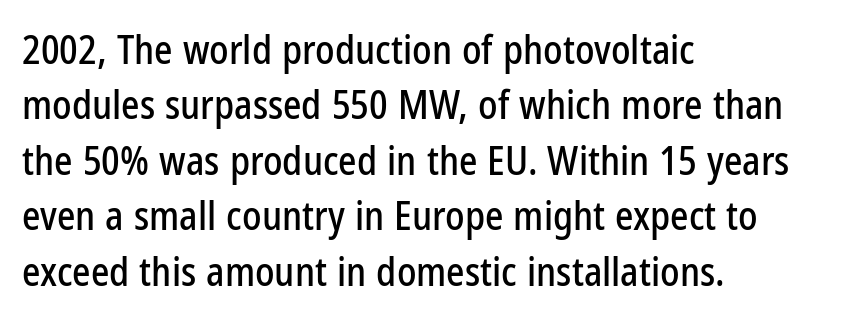
Q: Is the text italic (slanted)? A: No, it is upright.
Q: Is the typeface a serif or a sans-serif typeface? A: Sans-serif.
Q: Is the text underlined? A: No.
Q: How is the paragraph aligned? A: Left-aligned.
Q: Is the spacing between letters normal or unusually wide? A: Normal.
Q: Is the spacing between lines tight, normal or loose? A: Normal.
Q: Width (condensed, normal, or wide)? A: Condensed.
Q: Stroke contrast? A: Low.
Q: x-height? A: Medium.
Q: Monospaced? A: No.
